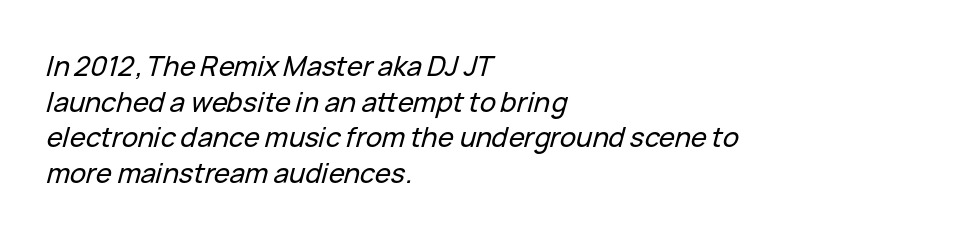
The image shows 27 px text type, italic (leaning right); set left-aligned, normal line spacing (1.32x), normal letter spacing, not underlined.
